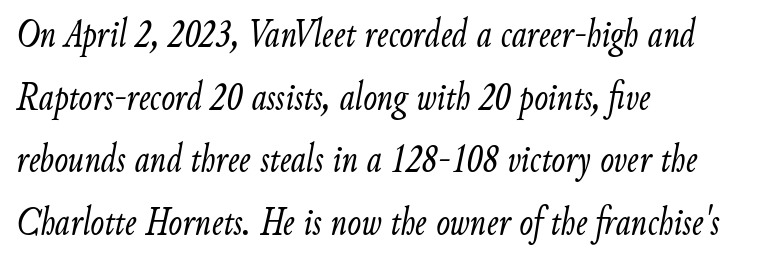
Caption: multi-line text, flush left, ragged right. Between one letter and the next there's only the usual sliver of space. The line-height multiplier appears to be the usual default. The letters are slanted; this is an italic face. The passage shown is not bold in any degree.
